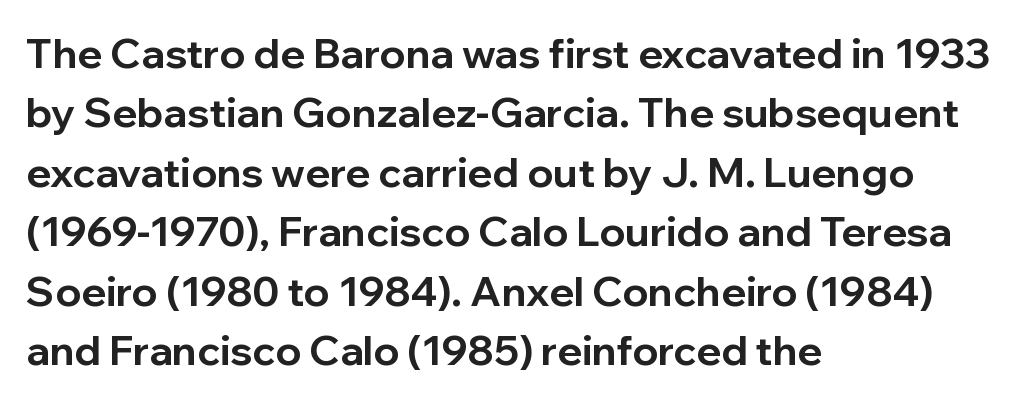
Notice how descenders clear the ascenders below comfortably — that's standard leading. The letters stand straight up with perfectly vertical stems. This is heavy type, rendered in bold. A typesetter would call this proportional, since set widths differ per character. The foot of each line stays bare and open.
